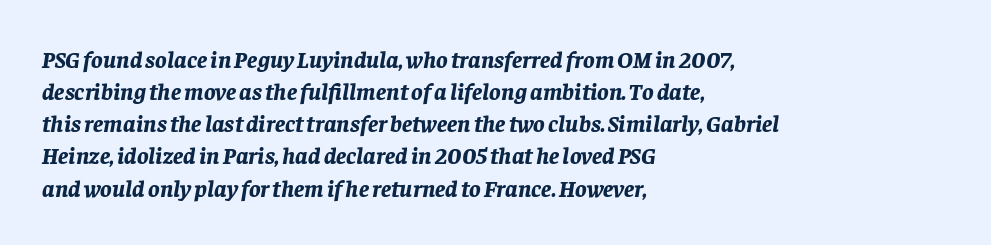
The image shows 24 px bold type, italic (leaning right); set left-aligned, normal line spacing (1.34x), normal letter spacing, not underlined.
